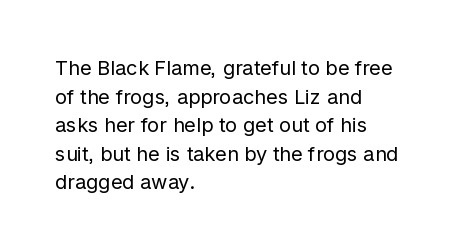
{"italic": "no", "bold": "no", "underline": "no", "align": "left", "line_spacing": "normal", "line_spacing_ratio": 1.43, "letter_spacing": "normal", "letter_spacing_em": 0.0, "glyph_px": 20}
